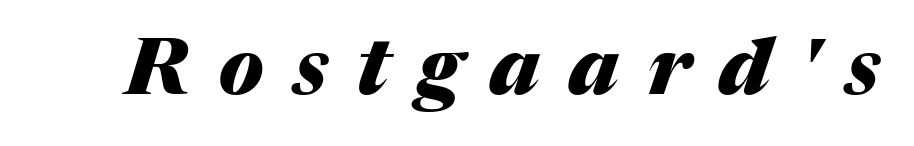
Q: Is the text bold? A: Yes.
Q: Is the text italic (slanted)? A: Yes, it leans right by about 17 degrees.
Q: Is the text underlined? A: No.
Q: Is the spacing between letters normal or unusually wide? A: Unusually wide.
Q: Width (condensed, normal, or wide)? A: Normal.
Q: Stroke contrast? A: Medium.
Q: x-height? A: Medium.
Q: Monospaced? A: No.
